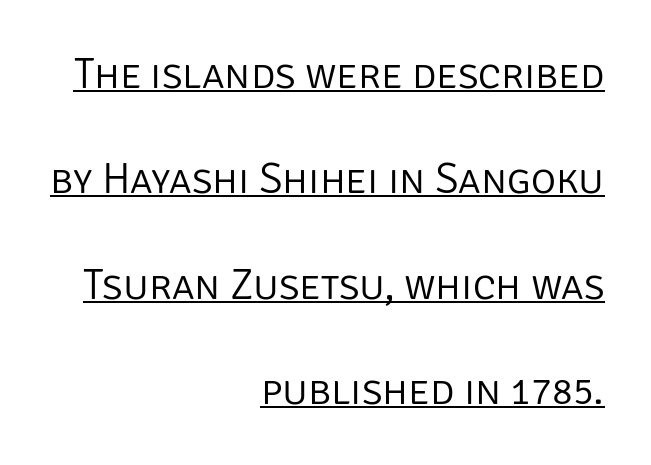
{"serif": "no", "italic": "no", "bold": "no", "weight": "light", "width": "normal", "stroke_contrast": "low", "x_height": "large", "monospaced": "no", "underline": "yes", "align": "right", "line_spacing": "loose", "line_spacing_ratio": 2.45, "letter_spacing": "normal", "letter_spacing_em": 0.0, "glyph_px": 43}
